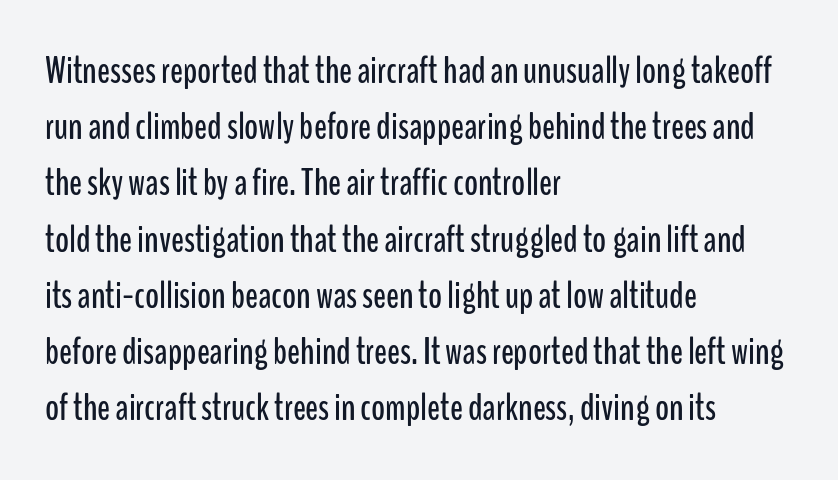
A normal amount of white space separates one row of letters from the next. Default kerning and tracking; the words read as compact shapes. Horizontal alignment here is leftward, the default for most running prose. A typesetter would call this proportional, since set widths differ per character. Examine the stroke ends and you'll find no serifs. This is roman type, the default non-slanted kind.
